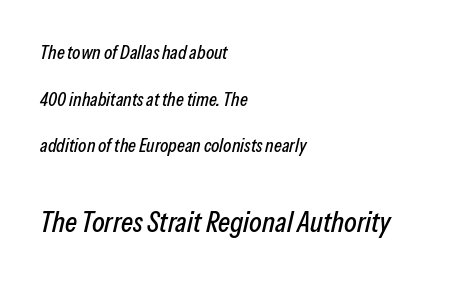
The image shows 29 px condensed type, italic (leaning right); set left-aligned, loose line spacing (2.45x), normal letter spacing, not underlined; the second (bottom) block is 1.53x larger; low stroke contrast and a medium x-height.
